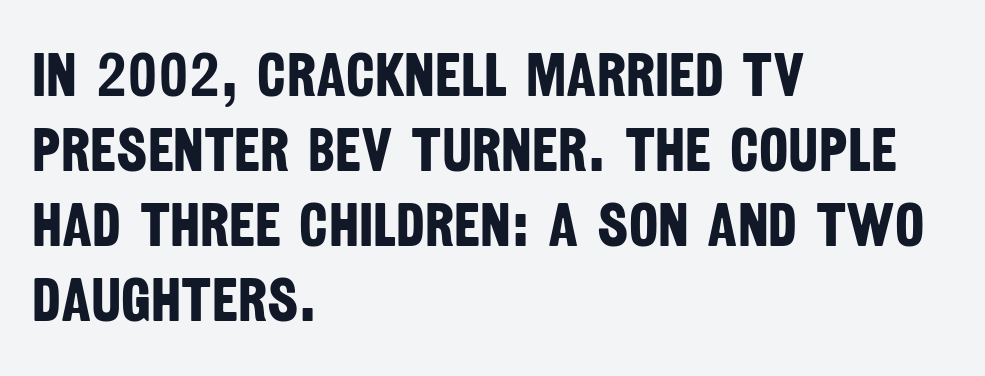
Q: Is the text bold? A: Yes.
Q: Is the typeface a serif or a sans-serif typeface? A: Sans-serif.
Q: Is the text underlined? A: No.
Q: How is the paragraph aligned? A: Left-aligned.
Q: Is the spacing between letters normal or unusually wide? A: Normal.
Q: Width (condensed, normal, or wide)? A: Condensed.
Q: Stroke contrast? A: Low.
Q: x-height? A: Large.
Q: Monospaced? A: No.
